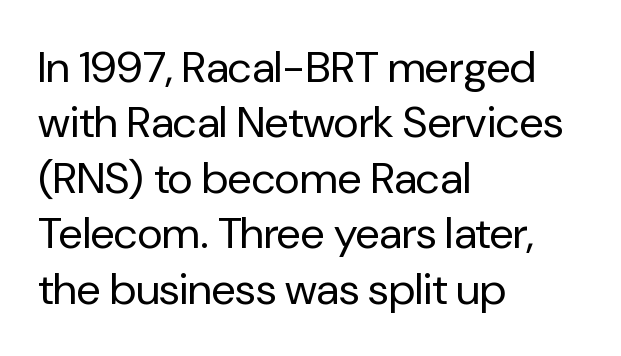
Q: Is the text bold? A: No.
Q: Is the text italic (slanted)? A: No, it is upright.
Q: Is the typeface a serif or a sans-serif typeface? A: Sans-serif.
Q: Is the text underlined? A: No.
Q: How is the paragraph aligned? A: Left-aligned.
Q: Is the spacing between letters normal or unusually wide? A: Normal.
Q: Is the spacing between lines tight, normal or loose? A: Normal.
Q: Width (condensed, normal, or wide)? A: Normal.
Q: Stroke contrast? A: Low.
Q: x-height? A: Medium.
Q: Monospaced? A: No.
